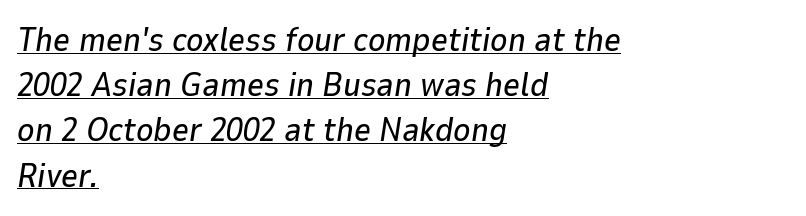
{"italic": "yes", "lean": "right", "slant_degrees": 9, "width": "normal", "stroke_contrast": "low", "x_height": "medium", "monospaced": "no", "underline": "yes", "align": "left", "line_spacing": "normal", "line_spacing_ratio": 1.37, "letter_spacing": "normal", "letter_spacing_em": 0.0, "glyph_px": 33}
